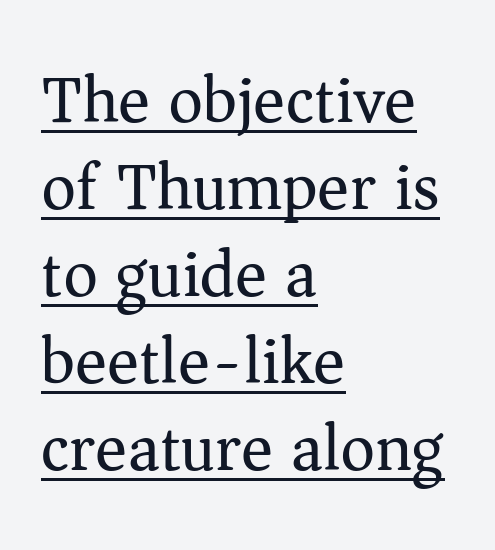
Q: Is the text bold? A: No.
Q: Is the text italic (slanted)? A: No, it is upright.
Q: Is the typeface a serif or a sans-serif typeface? A: Serif.
Q: Is the text underlined? A: Yes.
Q: How is the paragraph aligned? A: Left-aligned.
Q: Is the spacing between letters normal or unusually wide? A: Normal.
Q: Is the spacing between lines tight, normal or loose? A: Normal.
Q: Width (condensed, normal, or wide)? A: Normal.
Q: Stroke contrast? A: Medium.
Q: x-height? A: Medium.
Q: Monospaced? A: No.
